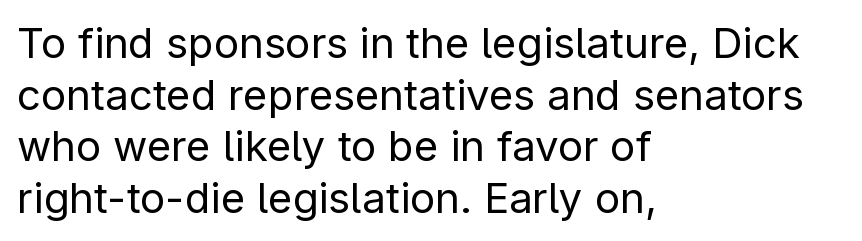
Q: Is the text bold? A: No.
Q: Is the text italic (slanted)? A: No, it is upright.
Q: Is the typeface a serif or a sans-serif typeface? A: Sans-serif.
Q: Is the text underlined? A: No.
Q: How is the paragraph aligned? A: Left-aligned.
Q: Is the spacing between letters normal or unusually wide? A: Normal.
Q: Width (condensed, normal, or wide)? A: Normal.
Q: Stroke contrast? A: Low.
Q: x-height? A: Medium.
Q: Monospaced? A: No.
